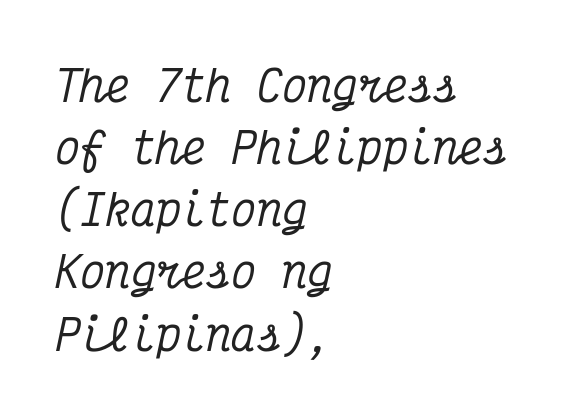
The image shows 42 px condensed serif type, italic (leaning right), monospaced; set left-aligned, normal line spacing (1.48x), normal letter spacing, not underlined; medium stroke contrast and a medium x-height.
